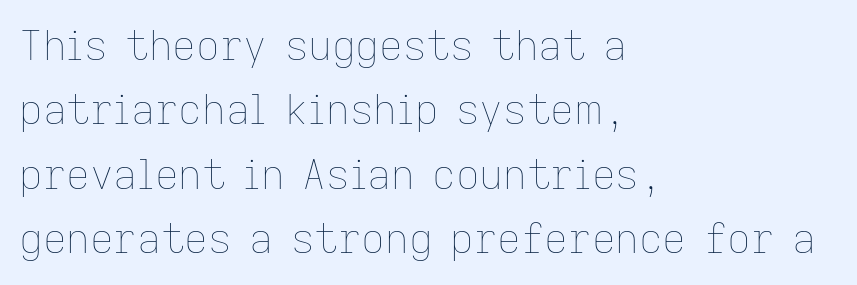
Q: Is the text bold? A: No.
Q: Is the text italic (slanted)? A: No, it is upright.
Q: Is the text underlined? A: No.
Q: How is the paragraph aligned? A: Left-aligned.
Q: Is the spacing between letters normal or unusually wide? A: Normal.
Q: Is the spacing between lines tight, normal or loose? A: Normal.
Q: Width (condensed, normal, or wide)? A: Normal.
Q: Stroke contrast? A: Low.
Q: x-height? A: Medium.
Q: Monospaced? A: No.
